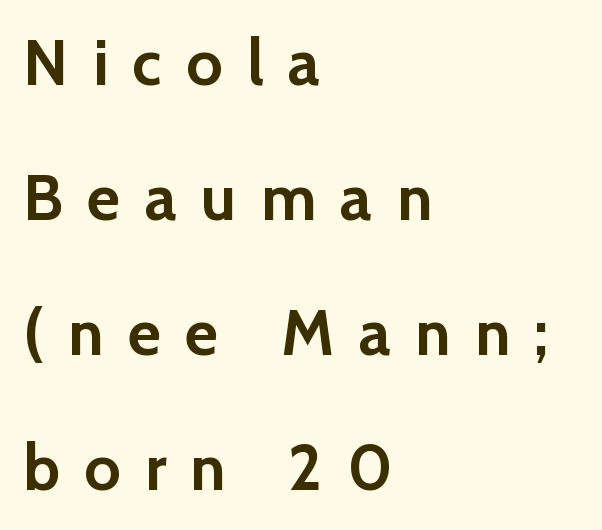
{"serif": "no", "italic": "no", "bold": "yes", "weight": "semibold", "width": "normal", "stroke_contrast": "low", "x_height": "medium", "monospaced": "no", "underline": "no", "align": "left", "line_spacing": "loose", "line_spacing_ratio": 2.11, "letter_spacing": "wide", "letter_spacing_em": 0.38, "glyph_px": 64}
